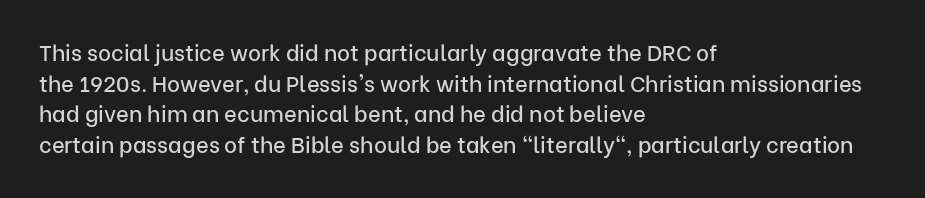
{"italic": "no", "underline": "no", "align": "left", "line_spacing": "normal", "line_spacing_ratio": 1.39, "letter_spacing": "normal", "letter_spacing_em": 0.0, "glyph_px": 22}
